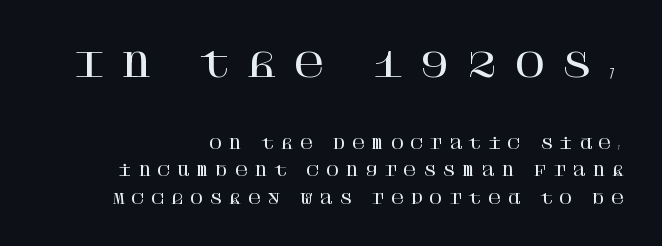
The image shows 34 px serif type, upright; set right-aligned, loose line spacing (1.98x), unusually wide letter spacing (+0.46 em), not underlined; the first (top) block is 2.43x larger; high stroke contrast and a large x-height.
